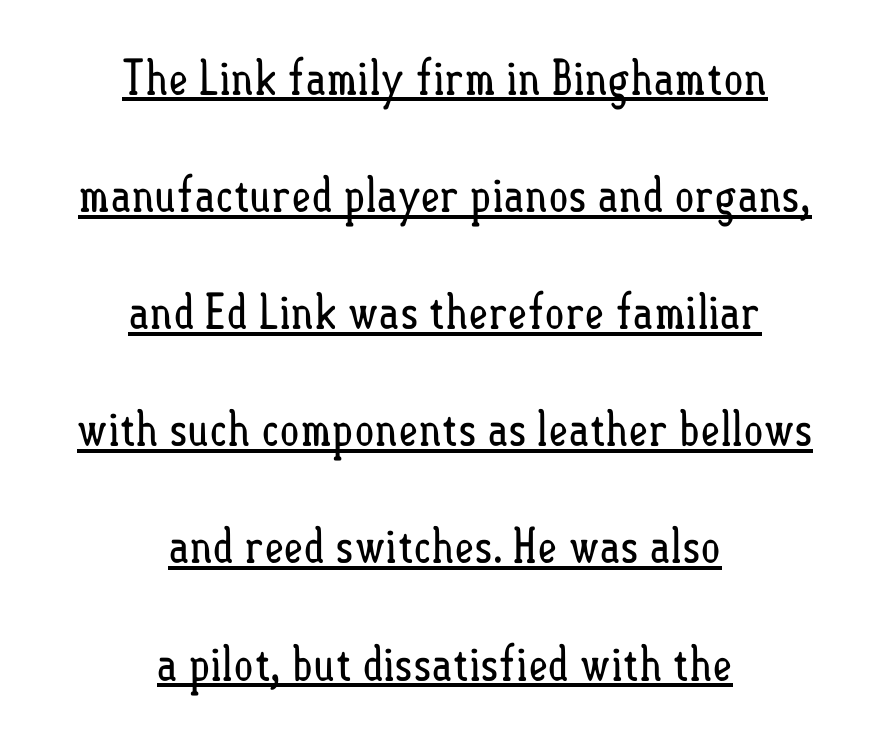
{"italic": "no", "bold": "no", "weight": "regular", "width": "condensed", "stroke_contrast": "low", "x_height": "small", "monospaced": "no", "underline": "yes", "align": "center", "line_spacing": "loose", "line_spacing_ratio": 2.44, "letter_spacing": "normal", "letter_spacing_em": 0.0, "glyph_px": 48}
